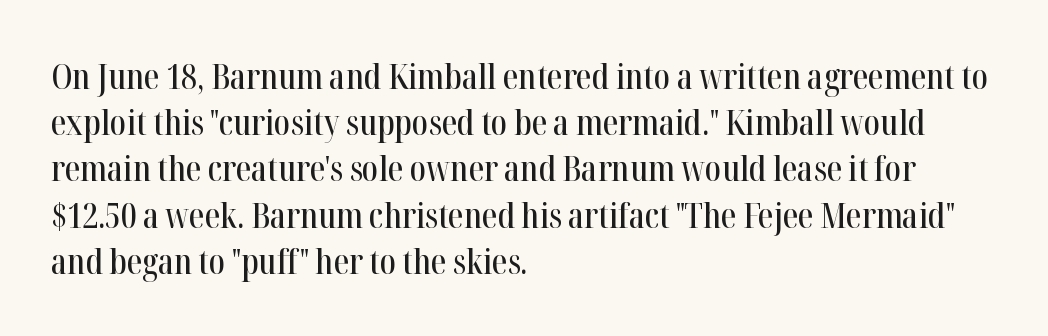
The image shows 35 px condensed serif type, upright; set left-aligned, normal line spacing (1.32x), normal letter spacing, not underlined; high stroke contrast and a medium x-height.
